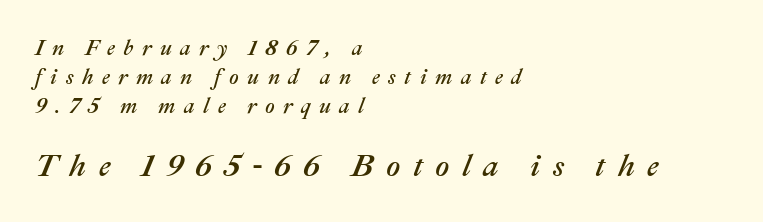
This is oblique type, the kind used for emphasis or titles. Line beginnings align vertically; line endings do not. The face used here is proportionally spaced, like ordinary book or web type. Spacing between characters has been opened up far beyond the box default.
